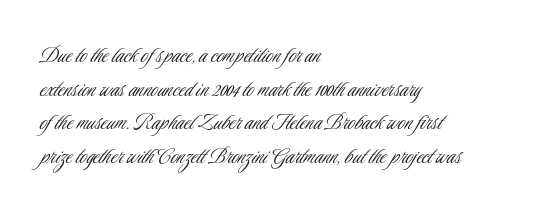
Honestly, there is no underline to notice here at all. The passage shown stacks its lines at a standard gap. Horizontal alignment here is leftward, the default for most running prose. Ink coverage per letter is moderate at most.
